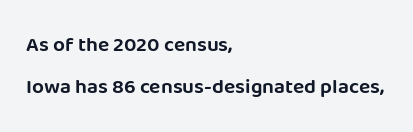
{"italic": "no", "underline": "no", "align": "left", "line_spacing": "loose", "line_spacing_ratio": 2.0, "letter_spacing": "normal", "letter_spacing_em": 0.0, "glyph_px": 21}
